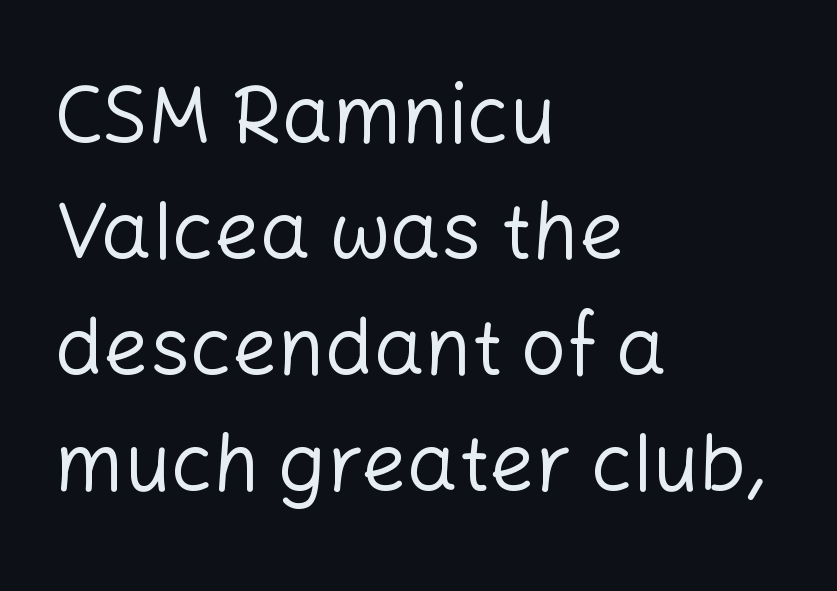
The lines in this sample share a left origin and differ only in where they stop. The strokes are not fattened; the text isn't bold. No italicization has been applied; the sample stays upright. The foot of each line stays bare and open. How are the letters spaced? Ordinarily, with no added tracking. Do the characters align in a grid? No, the font is proportional.
